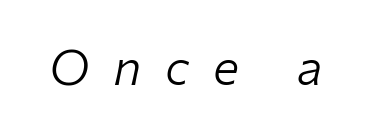
Q: Is the text bold? A: No.
Q: Is the text italic (slanted)? A: Yes, it leans right by about 12 degrees.
Q: Is the text underlined? A: No.
Q: Is the spacing between letters normal or unusually wide? A: Unusually wide.
Q: Width (condensed, normal, or wide)? A: Normal.
Q: Stroke contrast? A: Low.
Q: x-height? A: Medium.
Q: Monospaced? A: No.
